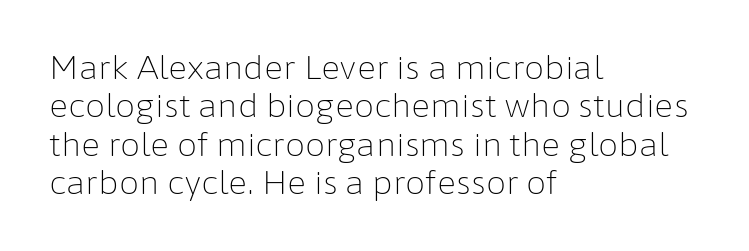
The image shows 32 px light sans-serif type, upright; set left-aligned, line spacing 1.2x, normal letter spacing, not underlined; low stroke contrast and a medium x-height.
